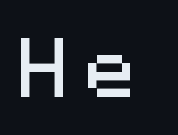
Examine the stroke ends and you'll find no serifs. Do the characters align in a grid? Yes, the font is monospaced. Descender tails drop into unmarked territory. Does the lettering tilt? It doesn't — this is upright.
